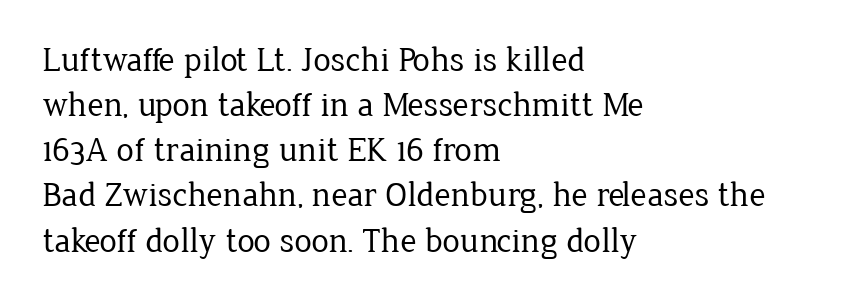
{"serif": "yes", "italic": "no", "bold": "no", "weight": "regular", "width": "normal", "stroke_contrast": "low", "x_height": "medium", "monospaced": "no", "underline": "no", "align": "left", "line_spacing": "normal", "line_spacing_ratio": 1.29, "letter_spacing": "normal", "letter_spacing_em": 0.0, "glyph_px": 35}
